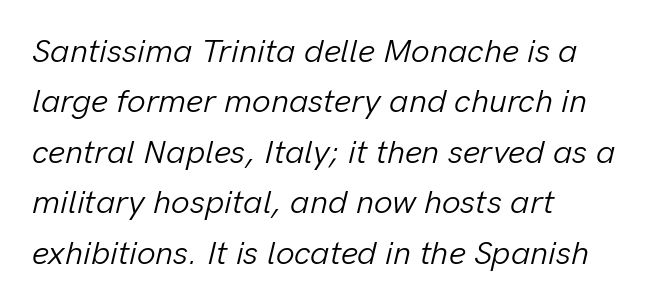
What's the leading like? Ordinary, nothing unusual. The letters advance in unequal steps, a hallmark of proportional type. Plain, unruled lines of type. No extra ink here — the face is not bold. When letters slant like this, we call the style italic. Letter spacing: default.
